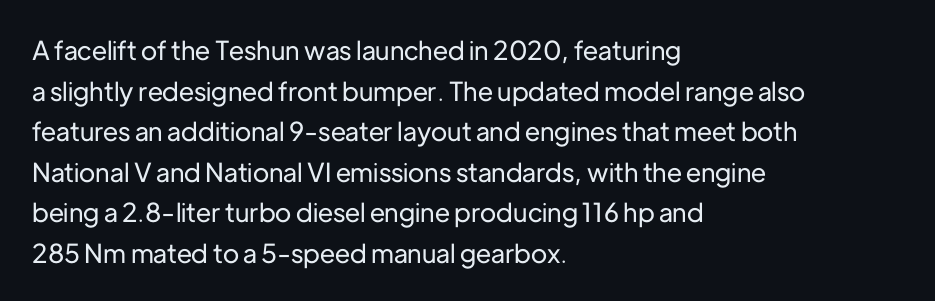
The image shows 26 px text type, upright; set left-aligned, normal line spacing (1.56x), normal letter spacing, not underlined.
